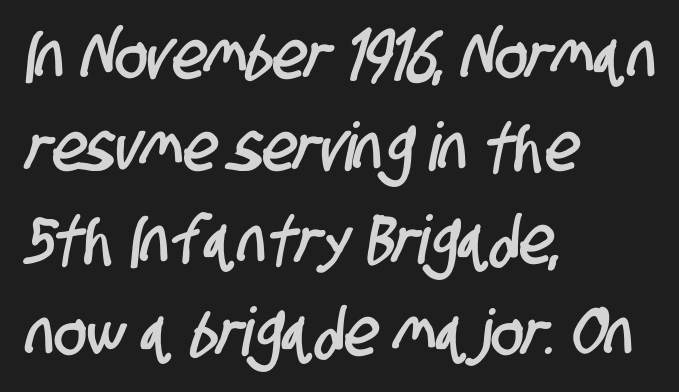
The image shows 67 px condensed sans-serif type; set left-aligned, normal line spacing (1.38x), normal letter spacing, not underlined; low stroke contrast and a large x-height.
